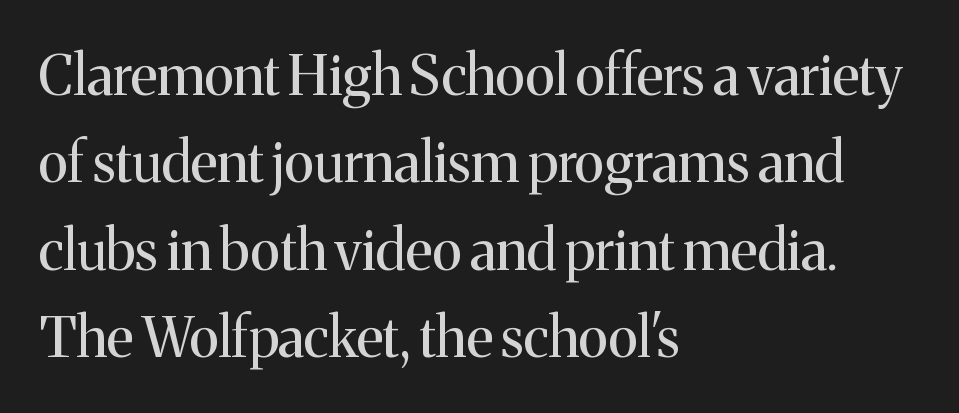
{"serif": "yes", "italic": "no", "bold": "no", "weight": "regular", "width": "normal", "stroke_contrast": "medium", "x_height": "medium", "monospaced": "no", "underline": "no", "align": "left", "line_spacing": "normal", "line_spacing_ratio": 1.56, "letter_spacing": "normal", "letter_spacing_em": 0.0, "glyph_px": 56}
